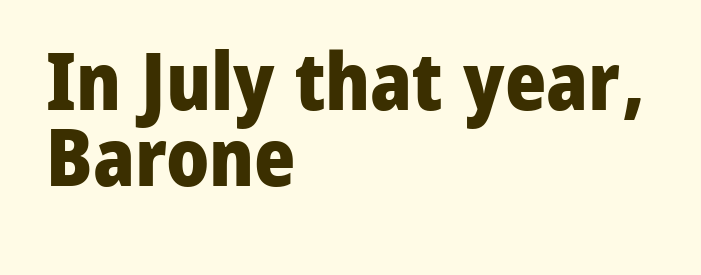
Q: Is the text bold? A: Yes.
Q: Is the text italic (slanted)? A: No, it is upright.
Q: Is the typeface a serif or a sans-serif typeface? A: Sans-serif.
Q: Is the text underlined? A: No.
Q: How is the paragraph aligned? A: Left-aligned.
Q: Is the spacing between letters normal or unusually wide? A: Normal.
Q: Is the spacing between lines tight, normal or loose? A: Tight.
Q: Width (condensed, normal, or wide)? A: Normal.
Q: Stroke contrast? A: Low.
Q: x-height? A: Medium.
Q: Monospaced? A: No.
